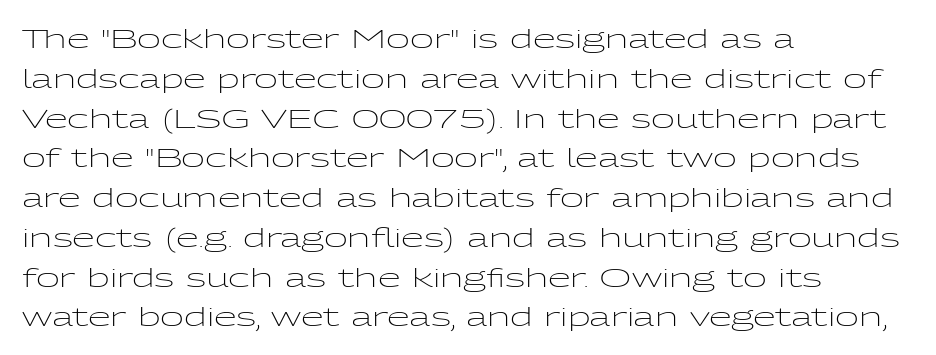
Nobody touched the tracking dial on this one. Line starts are locked; line ends wander. The block of text has a typical density, with ordinary space between rows. The glyphs are unaccompanied by any horizontal stroke below them. Notice how the stems are strictly vertical — no italics here. These glyphs show unthickened strokes, regular width or finer.
